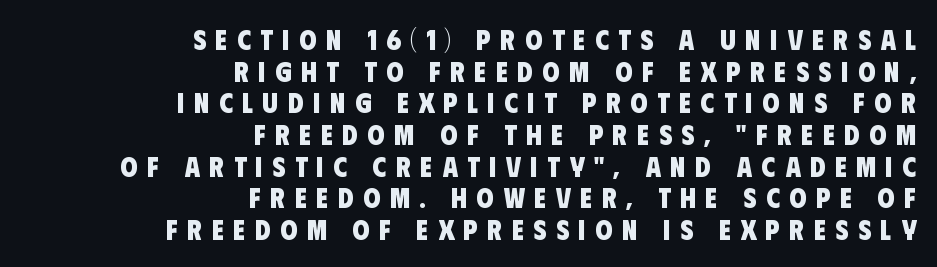
The image shows 28 px heavy, condensed sans-serif type; set right-aligned, tight line spacing (1.13x), unusually wide letter spacing (+0.34 em), not underlined; low stroke contrast and a large x-height.
